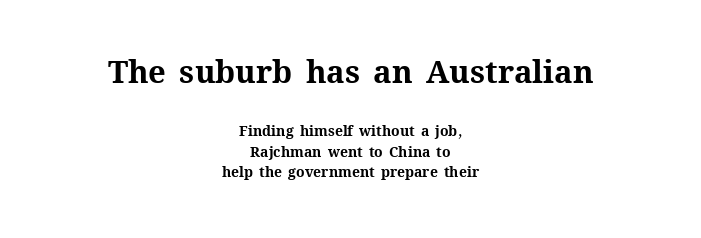
A typesetter would call this leading conventional body-copy spacing. Compared with a flush-left layout, this one balances lines on the center instead. Each letter keeps its own natural width here, so spacing adapts to shape. You could call the tracking neutral — neither tight nor loose. The passage shown begins with its larger block and ends with its smaller one.
